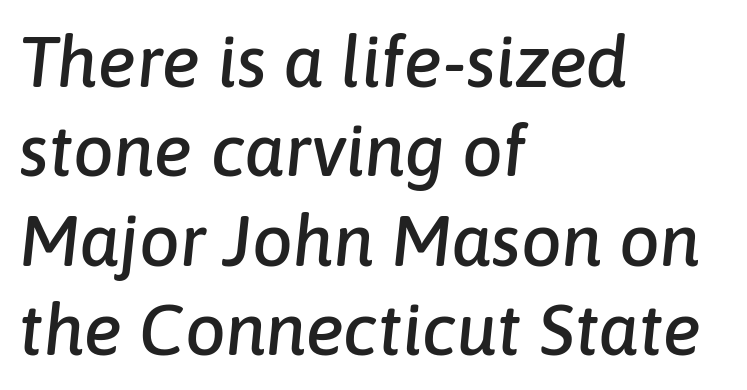
Q: Is the text italic (slanted)? A: Yes, it leans right by about 6 degrees.
Q: Is the text underlined? A: No.
Q: How is the paragraph aligned? A: Left-aligned.
Q: Is the spacing between letters normal or unusually wide? A: Normal.
Q: Width (condensed, normal, or wide)? A: Normal.
Q: Stroke contrast? A: Low.
Q: x-height? A: Medium.
Q: Monospaced? A: No.
